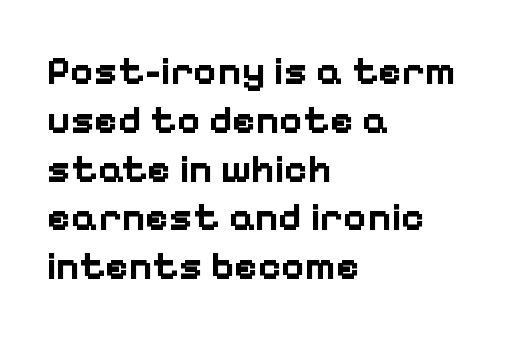
{"serif": "no", "italic": "no", "bold": "yes", "weight": "bold", "width": "normal", "stroke_contrast": "low", "x_height": "medium", "monospaced": "no", "underline": "no", "align": "left", "line_spacing_ratio": 1.22, "letter_spacing": "normal", "letter_spacing_em": 0.0, "glyph_px": 40}
